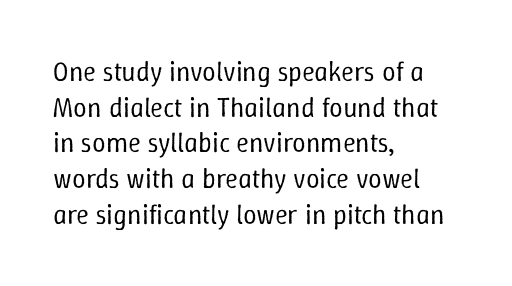
{"italic": "no", "bold": "no", "underline": "no", "align": "left", "line_spacing": "normal", "line_spacing_ratio": 1.32, "letter_spacing": "normal", "letter_spacing_em": 0.0, "glyph_px": 27}
